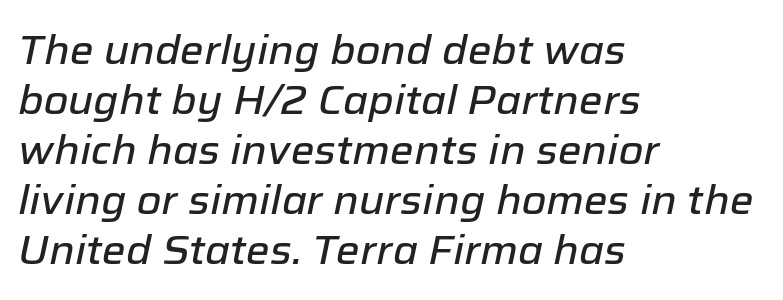
Q: Is the text italic (slanted)? A: Yes, it leans right by about 12 degrees.
Q: Is the text underlined? A: No.
Q: How is the paragraph aligned? A: Left-aligned.
Q: Is the spacing between letters normal or unusually wide? A: Normal.
Q: Is the spacing between lines tight, normal or loose? A: Normal.
Q: Width (condensed, normal, or wide)? A: Normal.
Q: Stroke contrast? A: Low.
Q: x-height? A: Medium.
Q: Monospaced? A: No.
